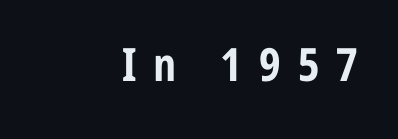
The image shows 46 px bold, condensed sans-serif type, upright; set right-aligned, unusually wide letter spacing (+0.37 em), not underlined; low stroke contrast and a medium x-height.
